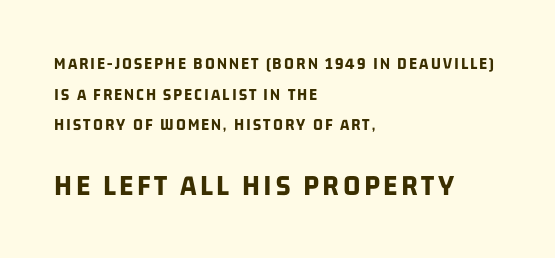
Q: Is the text bold? A: Yes.
Q: Is the typeface a serif or a sans-serif typeface? A: Sans-serif.
Q: Is the text underlined? A: No.
Q: How is the paragraph aligned? A: Left-aligned.
Q: Which block of text is set in a larger size, the first (top) or the second (bottom)? A: The second (bottom) one.
Q: Width (condensed, normal, or wide)? A: Condensed.
Q: Stroke contrast? A: Low.
Q: x-height? A: Large.
Q: Monospaced? A: No.
